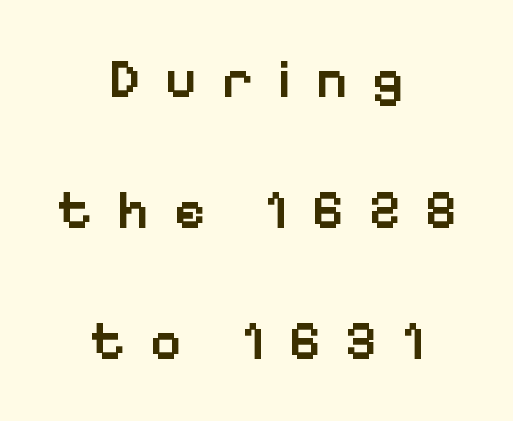
{"serif": "no", "italic": "no", "bold": "semi", "weight": "semibold", "width": "normal", "stroke_contrast": "low", "x_height": "medium", "monospaced": "no", "underline": "no", "align": "center", "line_spacing": "loose", "line_spacing_ratio": 2.43, "letter_spacing": "wide", "letter_spacing_em": 0.45, "glyph_px": 54}
